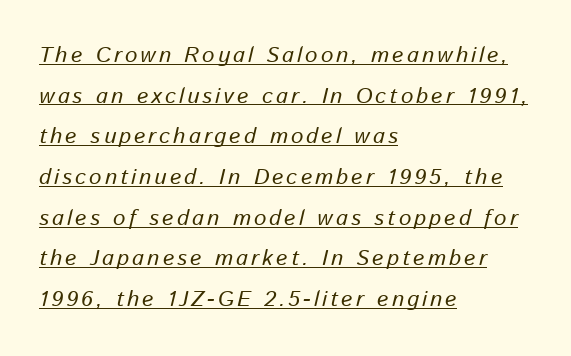
The image shows 22 px text type, italic (leaning right); set left-aligned, line spacing 1.85x, underlined.
